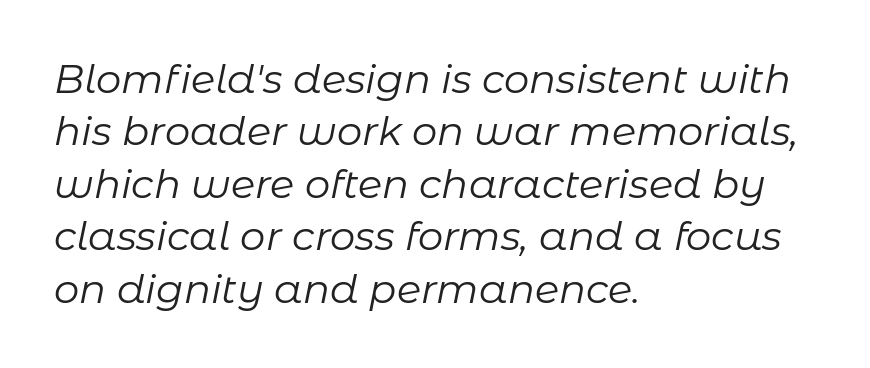
Q: Is the text bold? A: No.
Q: Is the text italic (slanted)? A: Yes, it leans right by about 11 degrees.
Q: Is the text underlined? A: No.
Q: How is the paragraph aligned? A: Left-aligned.
Q: Is the spacing between letters normal or unusually wide? A: Normal.
Q: Is the spacing between lines tight, normal or loose? A: Normal.
Q: Width (condensed, normal, or wide)? A: Normal.
Q: Stroke contrast? A: Low.
Q: x-height? A: Medium.
Q: Monospaced? A: No.
